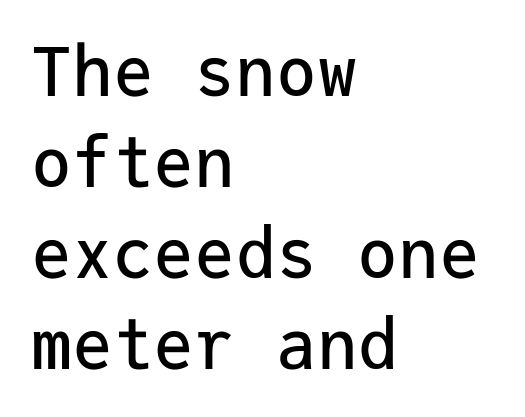
{"serif": "no", "italic": "no", "width": "normal", "stroke_contrast": "low", "x_height": "medium", "monospaced": "yes", "underline": "no", "align": "left", "line_spacing": "normal", "line_spacing_ratio": 1.34, "letter_spacing": "normal", "letter_spacing_em": 0.0, "glyph_px": 68}
